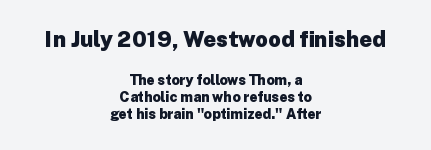
{"italic": "no", "bold": "yes", "underline": "no", "align": "center", "line_spacing_ratio": 1.23, "letter_spacing": "normal", "letter_spacing_em": 0.0, "larger_block": "first", "size_ratio": 1.57, "glyph_px": 22}
